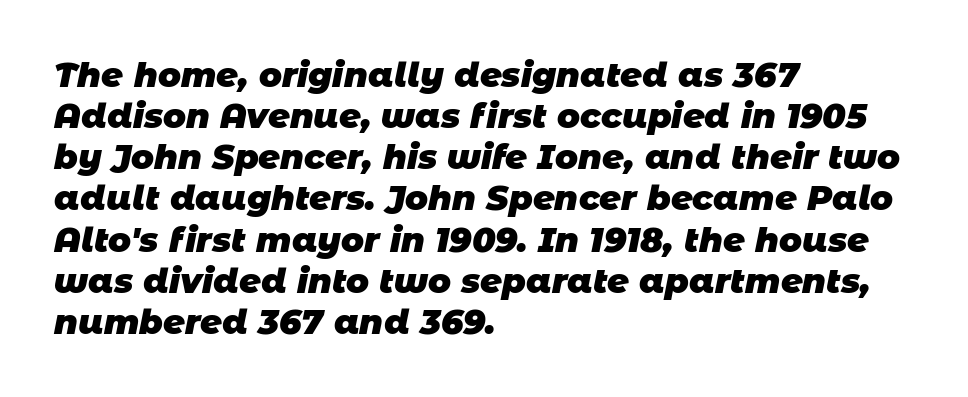
Descenders are the only things crossing below the line. The horizontal fit of the characters is conventional and even. Stroke terminals: plain, sans-serif. The passage shown is emphatically bold. Looks like regular typesetting: each glyph gets only the width it needs.
